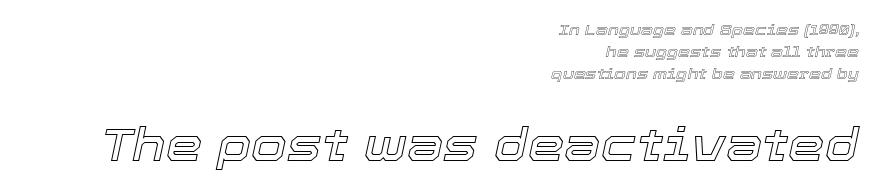
Q: Is the text italic (slanted)? A: Yes, it leans right by about 12 degrees.
Q: Is the text underlined? A: No.
Q: How is the paragraph aligned? A: Right-aligned.
Q: Is the spacing between letters normal or unusually wide? A: Normal.
Q: Is the spacing between lines tight, normal or loose? A: Normal.
Q: Which block of text is set in a larger size, the first (top) or the second (bottom)? A: The second (bottom) one.
Q: Width (condensed, normal, or wide)? A: Normal.
Q: x-height? A: Medium.
Q: Monospaced? A: No.
